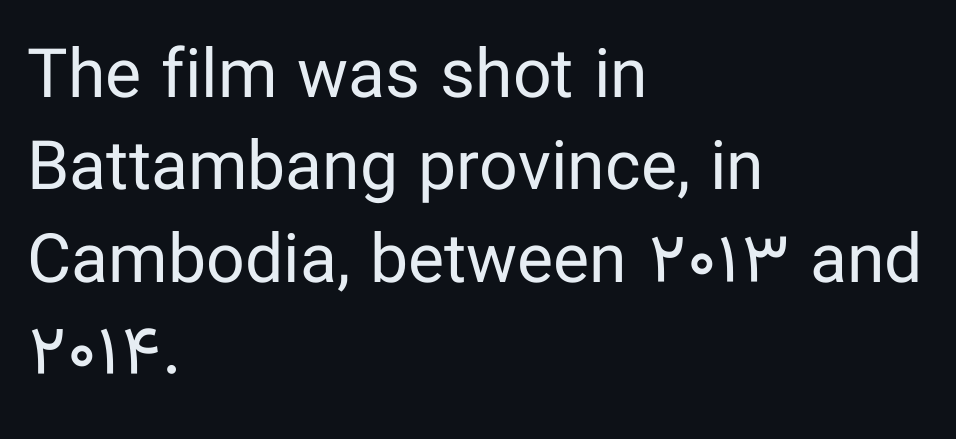
Reading down the column, the eye jumps a familiar distance to each next line. Designer's note — italics off, roman on. This sample uses a sans-serif face. Inter-character spacing is left at the font's built-in metrics.
